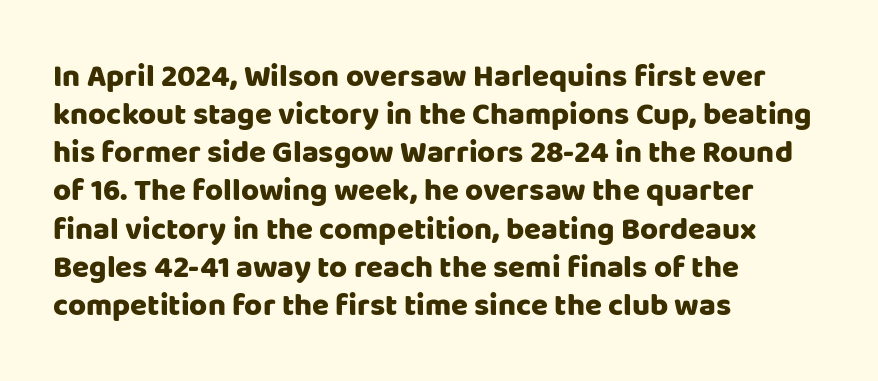
Q: Is the text bold? A: Yes.
Q: Is the text italic (slanted)? A: No, it is upright.
Q: Is the typeface a serif or a sans-serif typeface? A: Sans-serif.
Q: Is the text underlined? A: No.
Q: How is the paragraph aligned? A: Left-aligned.
Q: Is the spacing between letters normal or unusually wide? A: Normal.
Q: Width (condensed, normal, or wide)? A: Normal.
Q: Stroke contrast? A: Low.
Q: x-height? A: Large.
Q: Monospaced? A: No.
